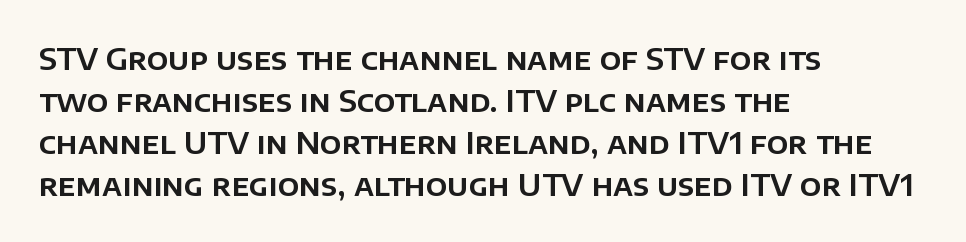
Line beginnings align vertically; line endings do not. This is the regular roman posture of the typeface. Tracking here is standard; glyphs follow each other at the usual distance. Proportional: the letters do not fall into vertical columns.
